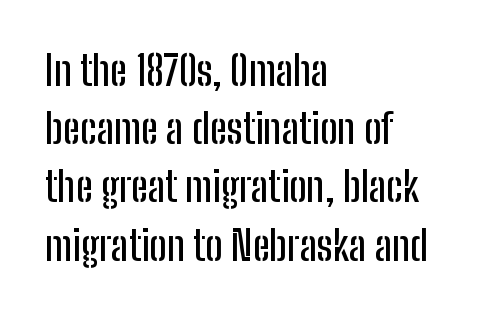
Q: Is the text italic (slanted)? A: No, it is upright.
Q: Is the typeface a serif or a sans-serif typeface? A: Sans-serif.
Q: Is the text underlined? A: No.
Q: How is the paragraph aligned? A: Left-aligned.
Q: Is the spacing between letters normal or unusually wide? A: Normal.
Q: Is the spacing between lines tight, normal or loose? A: Normal.
Q: Width (condensed, normal, or wide)? A: Condensed.
Q: Stroke contrast? A: Low.
Q: x-height? A: Medium.
Q: Monospaced? A: No.
